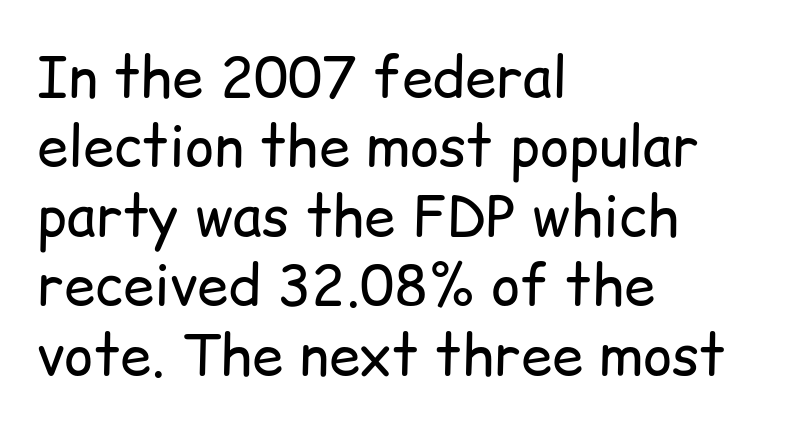
{"serif": "no", "italic": "no", "bold": "no", "weight": "regular", "width": "normal", "stroke_contrast": "low", "x_height": "medium", "monospaced": "no", "underline": "no", "align": "left", "line_spacing_ratio": 1.24, "letter_spacing": "normal", "letter_spacing_em": 0.0, "glyph_px": 56}
